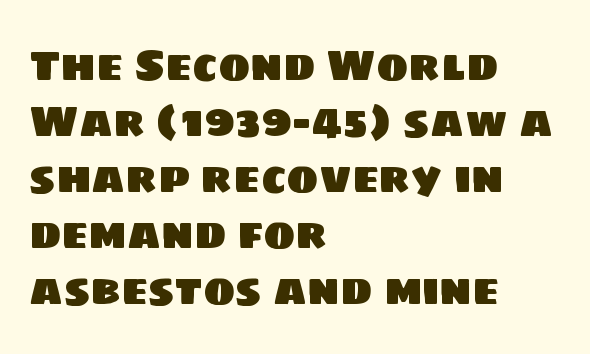
Q: Is the typeface a serif or a sans-serif typeface? A: Sans-serif.
Q: Is the text underlined? A: No.
Q: How is the paragraph aligned? A: Left-aligned.
Q: Is the spacing between letters normal or unusually wide? A: Normal.
Q: Is the spacing between lines tight, normal or loose? A: Normal.
Q: Width (condensed, normal, or wide)? A: Normal.
Q: Stroke contrast? A: Low.
Q: x-height? A: Large.
Q: Monospaced? A: No.
